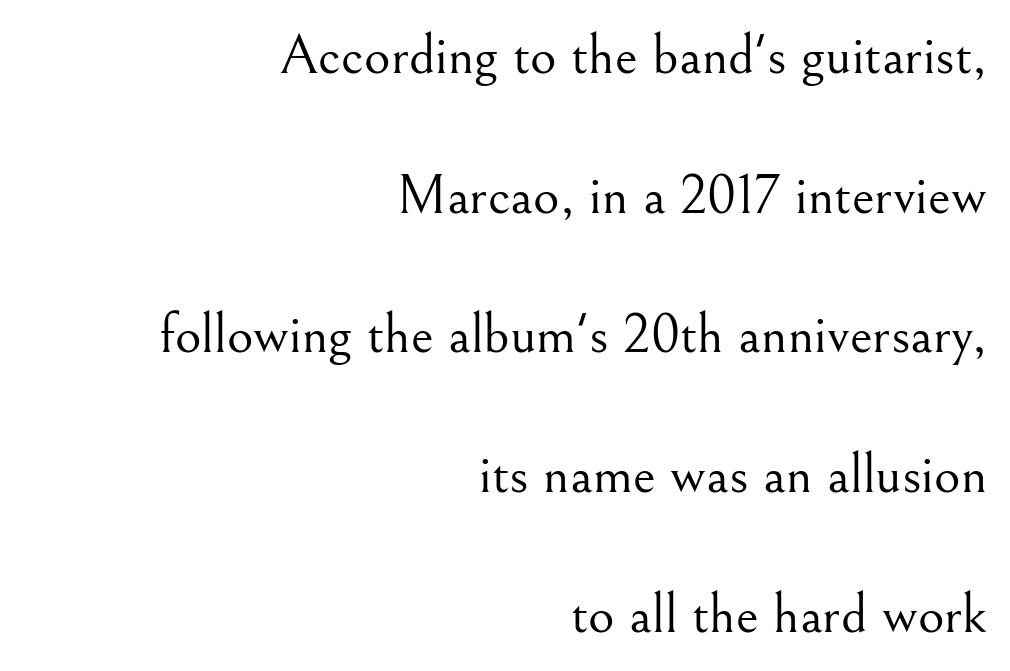
{"serif": "yes", "italic": "no", "bold": "no", "weight": "light", "width": "normal", "stroke_contrast": "medium", "x_height": "small", "monospaced": "no", "underline": "no", "align": "right", "line_spacing": "loose", "line_spacing_ratio": 2.45, "letter_spacing": "normal", "letter_spacing_em": 0.0, "glyph_px": 57}
